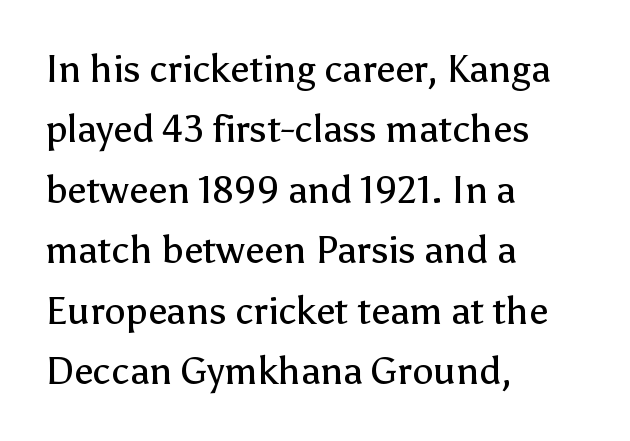
{"serif": "no", "italic": "no", "bold": "no", "weight": "regular", "width": "normal", "stroke_contrast": "low", "x_height": "medium", "monospaced": "no", "underline": "no", "align": "left", "line_spacing": "normal", "line_spacing_ratio": 1.59, "letter_spacing": "normal", "letter_spacing_em": 0.0, "glyph_px": 38}
